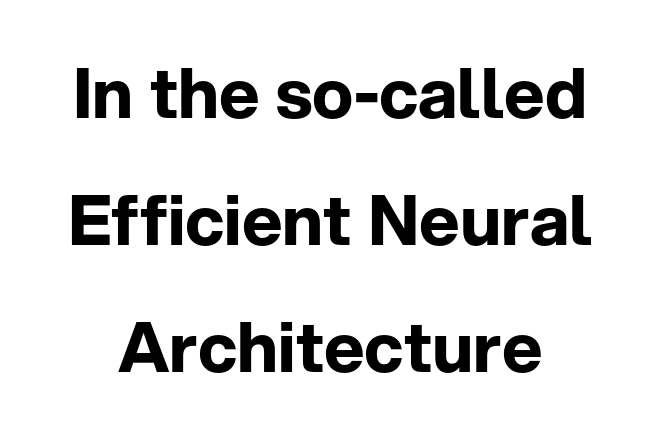
Q: Is the text bold? A: Yes.
Q: Is the text italic (slanted)? A: No, it is upright.
Q: Is the typeface a serif or a sans-serif typeface? A: Sans-serif.
Q: Is the text underlined? A: No.
Q: Is the spacing between letters normal or unusually wide? A: Normal.
Q: Width (condensed, normal, or wide)? A: Normal.
Q: Stroke contrast? A: Low.
Q: x-height? A: Medium.
Q: Monospaced? A: No.
